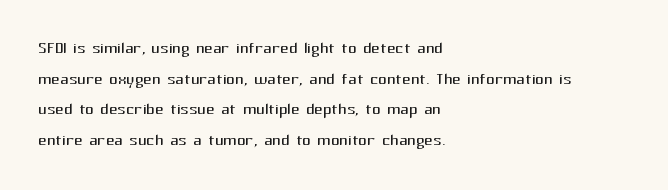
{"italic": "no", "bold": "no", "underline": "no", "align": "left", "line_spacing": "normal", "line_spacing_ratio": 1.46, "letter_spacing": "normal", "letter_spacing_em": 0.0, "glyph_px": 21}
